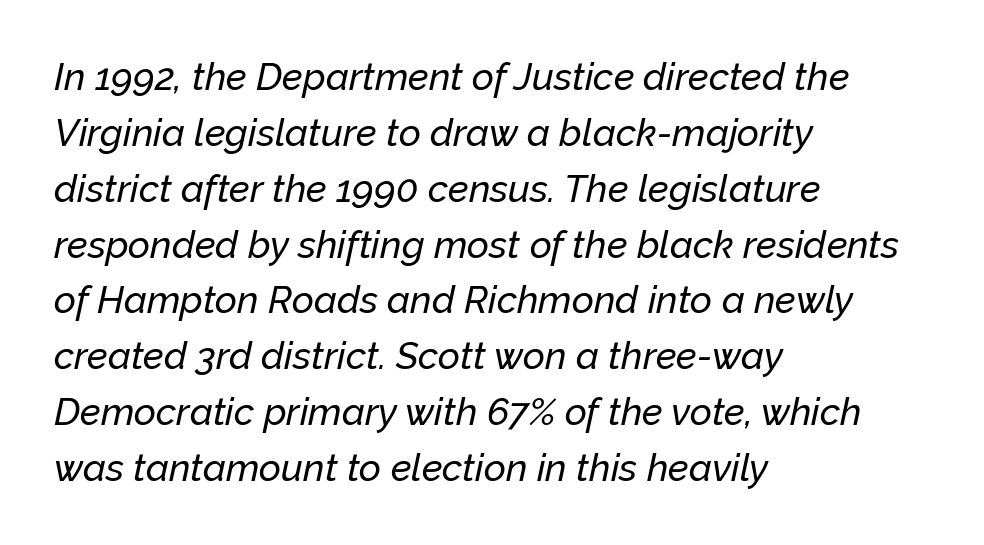
{"italic": "yes", "lean": "right", "slant_degrees": 12, "width": "normal", "stroke_contrast": "low", "x_height": "medium", "monospaced": "no", "underline": "no", "align": "left", "line_spacing": "normal", "line_spacing_ratio": 1.47, "letter_spacing": "normal", "letter_spacing_em": 0.0, "glyph_px": 38}
